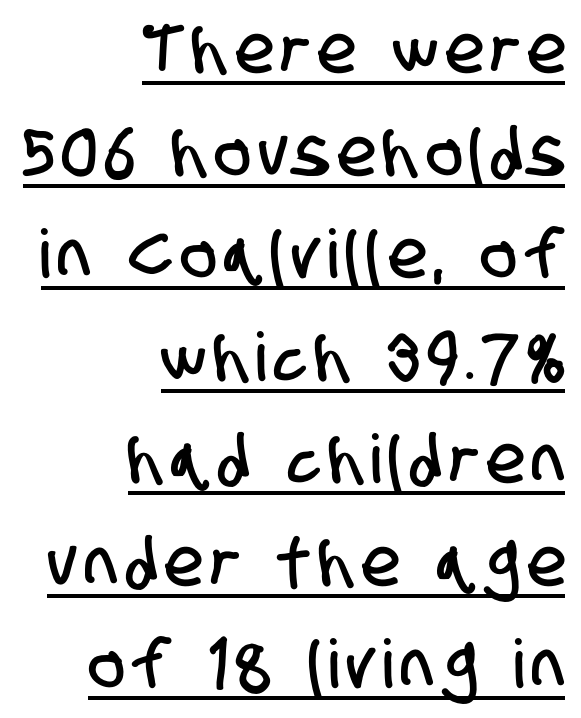
The block of text has a typical density, with ordinary space between rows. These lines are composed in type without serifs. In designer terms, the underline attribute is active on this setting. Casual observation: everything's shoved over to the right.
